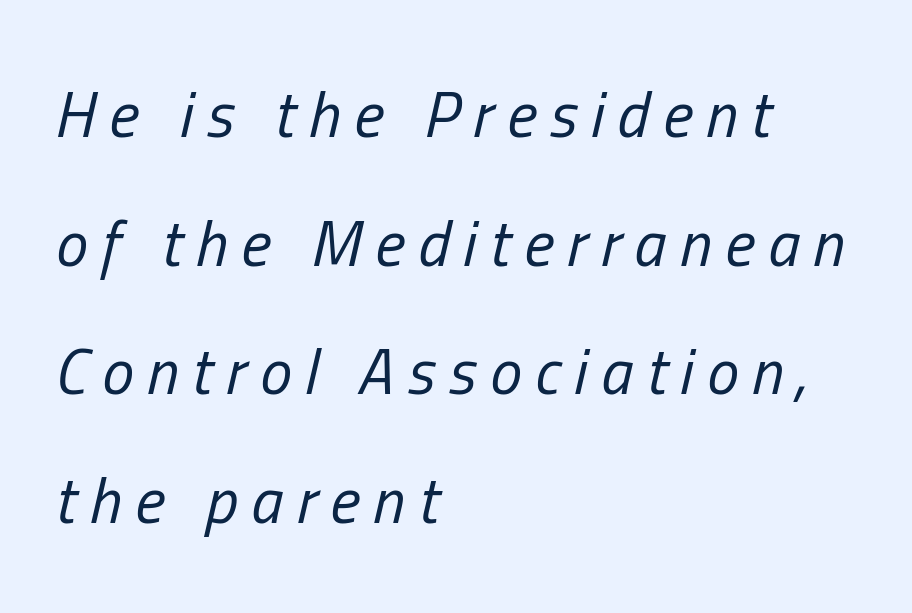
Has an underline been added? It has not. The tracking jumps out immediately: characters are airy and widely separated. Here the designer chose a conventional face with non-uniform glyph widths. Notice the wide empty band between every row — that's loose leading. If you drew a ruler down the left edge, every line would touch it.
